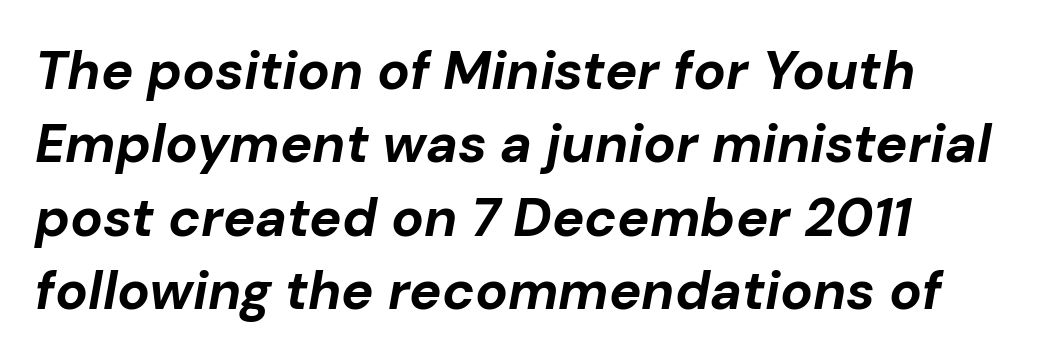
Has an underline been added? It has not. Spacing verdict: proportional, widths tailored to each character. Is there much room between lines? A standard amount, neither cramped nor airy. What weight is shown? A full bold with thick strokes. Compared with a centered layout, this one pins lines to the left instead. This sample uses plain, unmodified letter spacing.
